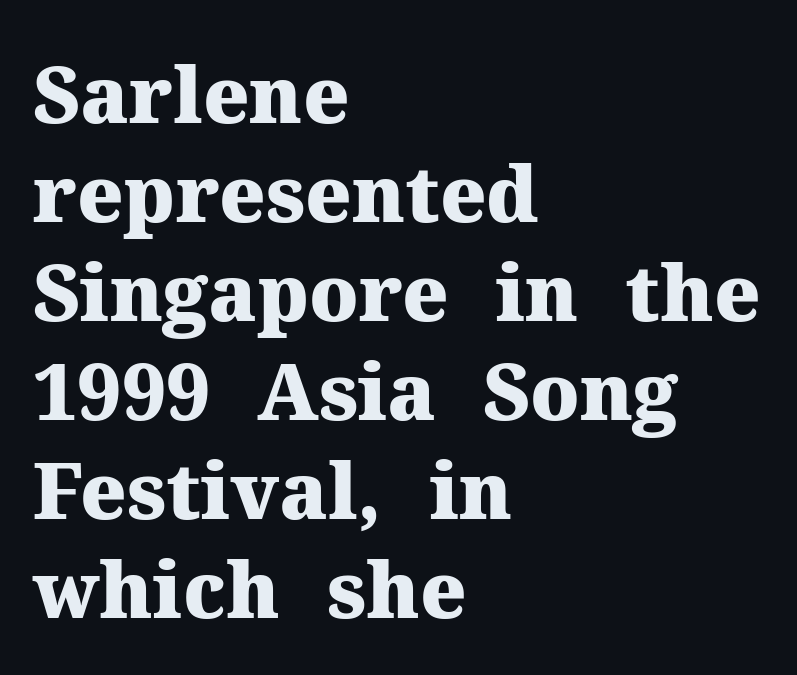
The image shows 78 px heavy serif type, upright; set left-aligned, normal line spacing (1.27x), normal letter spacing, not underlined; medium stroke contrast and a medium x-height.
